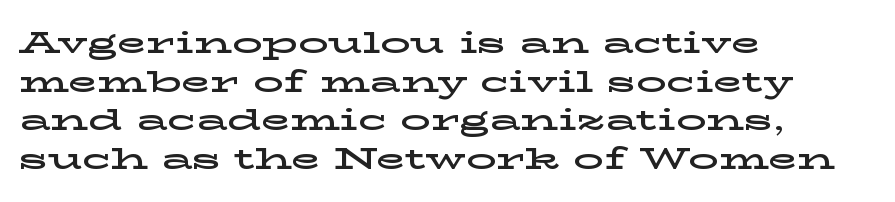
The image shows 30 px wide serif type, upright; set left-aligned, normal line spacing (1.29x), normal letter spacing, not underlined; low stroke contrast and a medium x-height.
